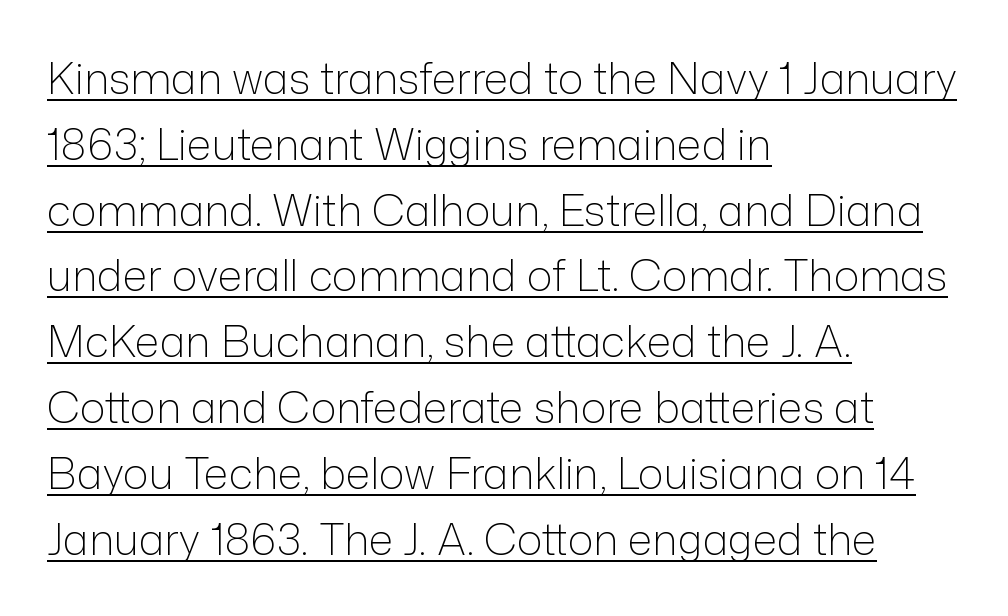
Q: Is the text bold? A: No.
Q: Is the text italic (slanted)? A: No, it is upright.
Q: Is the typeface a serif or a sans-serif typeface? A: Sans-serif.
Q: Is the text underlined? A: Yes.
Q: How is the paragraph aligned? A: Left-aligned.
Q: Is the spacing between letters normal or unusually wide? A: Normal.
Q: Is the spacing between lines tight, normal or loose? A: Normal.
Q: Width (condensed, normal, or wide)? A: Normal.
Q: Stroke contrast? A: Low.
Q: x-height? A: Medium.
Q: Monospaced? A: No.
